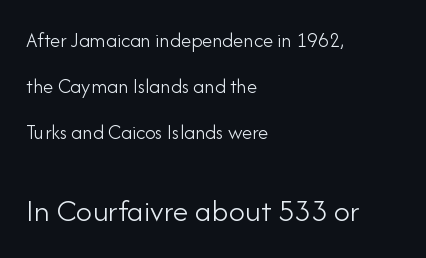
{"serif": "no", "italic": "no", "bold": "no", "weight": "light", "width": "normal", "stroke_contrast": "low", "x_height": "small", "monospaced": "no", "underline": "no", "align": "left", "line_spacing": "loose", "line_spacing_ratio": 2.18, "letter_spacing": "normal", "letter_spacing_em": 0.0, "larger_block": "second", "size_ratio": 1.52, "glyph_px": 32}
